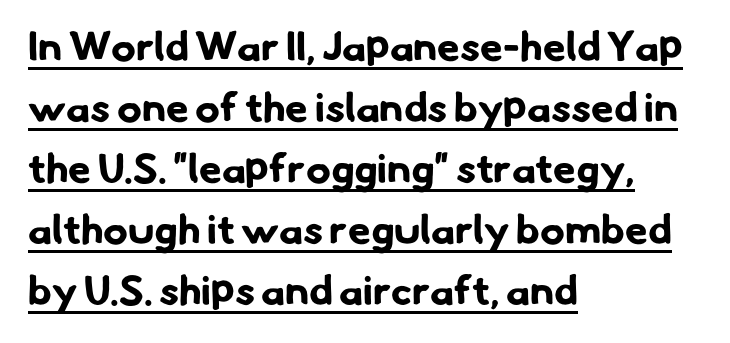
Font category for this specimen: sans-serif. Honestly, the letter spacing is just normal — you wouldn't notice it. What decoration does the sample have? An underline. Regular leading.
